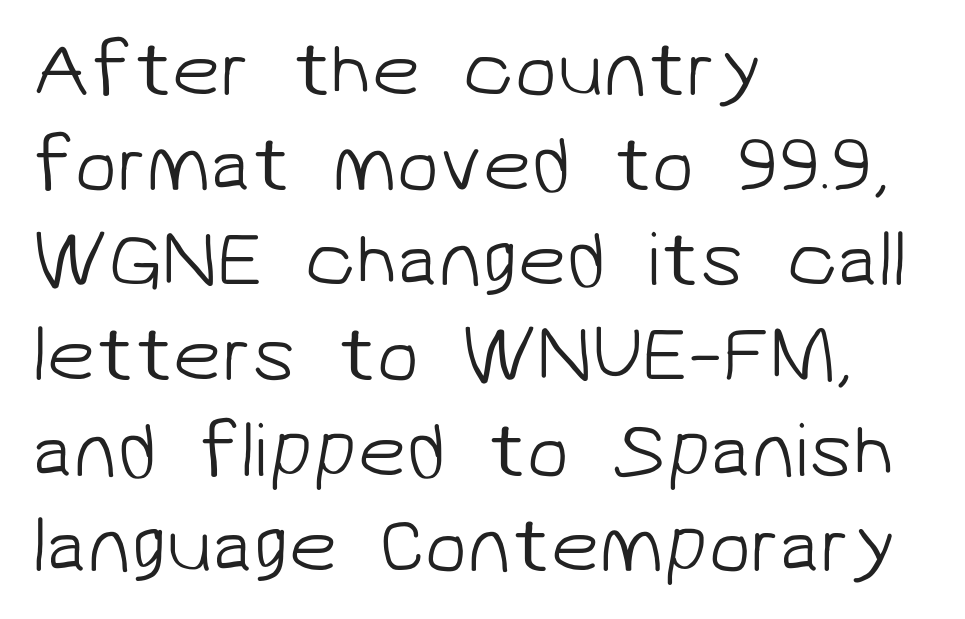
The image shows 78 px light sans-serif type; set left-aligned, line spacing 1.22x, normal letter spacing, not underlined; low stroke contrast and a medium x-height.
